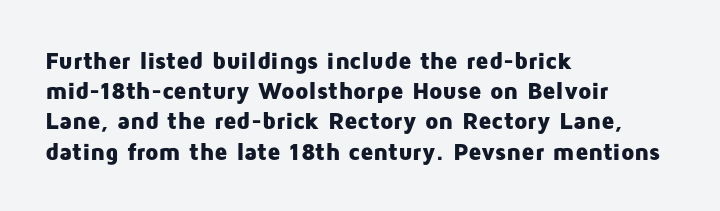
The image shows 24 px bold type, upright; set left-aligned, normal line spacing (1.26x), normal letter spacing, not underlined.
